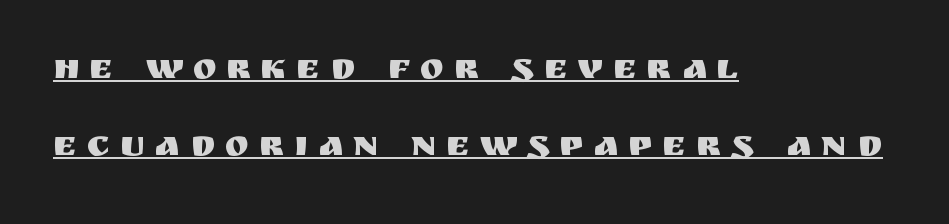
Q: Is the text italic (slanted)? A: No, it is upright.
Q: Is the typeface a serif or a sans-serif typeface? A: Sans-serif.
Q: Is the text underlined? A: Yes.
Q: How is the paragraph aligned? A: Left-aligned.
Q: Is the spacing between letters normal or unusually wide? A: Unusually wide.
Q: Is the spacing between lines tight, normal or loose? A: Loose.
Q: Width (condensed, normal, or wide)? A: Normal.
Q: Stroke contrast? A: Medium.
Q: x-height? A: Large.
Q: Monospaced? A: No.
